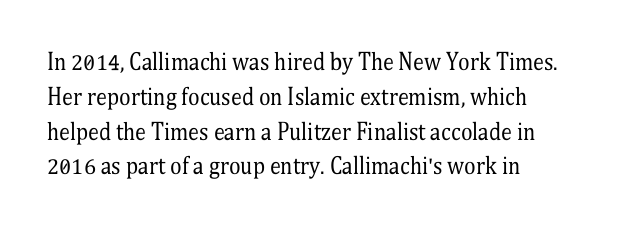
Q: Is the text bold? A: No.
Q: Is the text italic (slanted)? A: No, it is upright.
Q: Is the text underlined? A: No.
Q: Is the spacing between letters normal or unusually wide? A: Normal.
Q: Is the spacing between lines tight, normal or loose? A: Normal.
